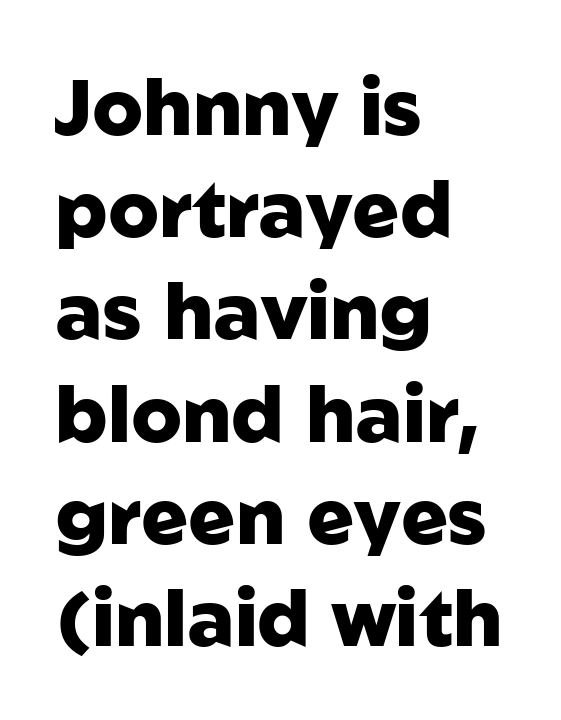
{"serif": "no", "italic": "no", "bold": "yes", "weight": "heavy", "width": "normal", "stroke_contrast": "low", "x_height": "medium", "monospaced": "no", "underline": "no", "align": "left", "line_spacing": "normal", "line_spacing_ratio": 1.31, "letter_spacing": "normal", "letter_spacing_em": 0.0, "glyph_px": 78}
